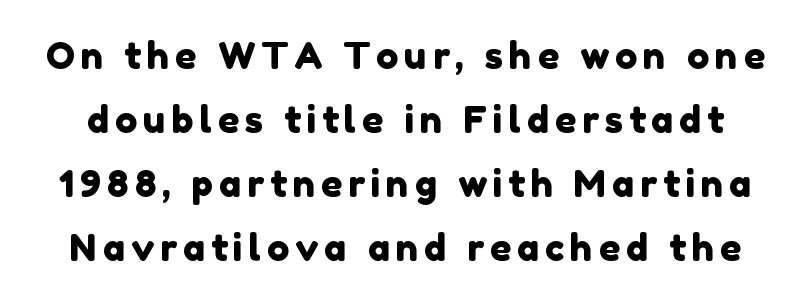
{"serif": "no", "width": "normal", "stroke_contrast": "low", "x_height": "medium", "monospaced": "no", "underline": "no", "line_spacing_ratio": 1.73, "glyph_px": 37}
